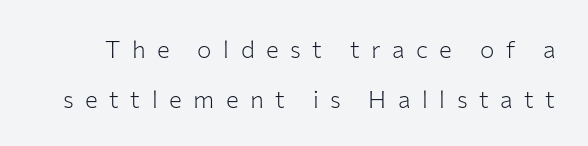
Tall strokes in this sample are plumb rather than angled. Descenders hang freely into open space. Tracking value appears strongly positive — letters spread wide. Is the type heavy? It reads as light-to-regular instead. Airy leading.
